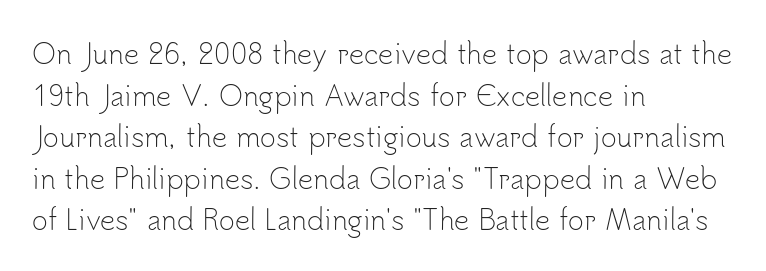
Q: Is the text bold? A: No.
Q: Is the text italic (slanted)? A: No, it is upright.
Q: Is the text underlined? A: No.
Q: How is the paragraph aligned? A: Left-aligned.
Q: Is the spacing between letters normal or unusually wide? A: Normal.
Q: Is the spacing between lines tight, normal or loose? A: Normal.
